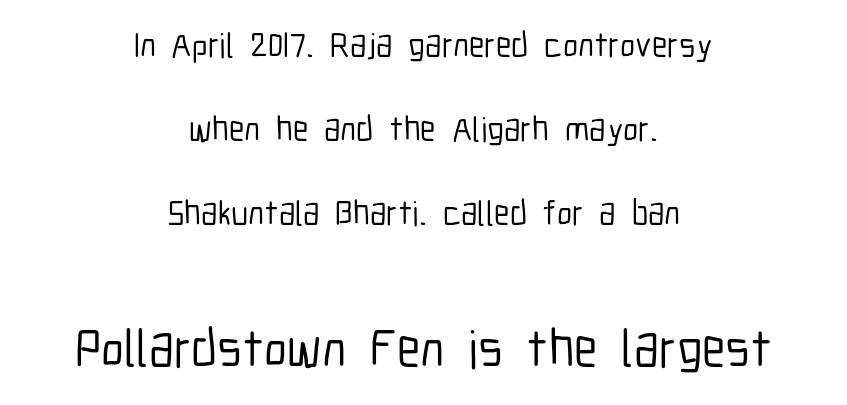
{"serif": "no", "italic": "no", "width": "condensed", "stroke_contrast": "low", "x_height": "medium", "monospaced": "no", "underline": "no", "align": "center", "line_spacing": "loose", "line_spacing_ratio": 2.4, "letter_spacing": "normal", "letter_spacing_em": 0.0, "larger_block": "second", "size_ratio": 1.51, "glyph_px": 53}
